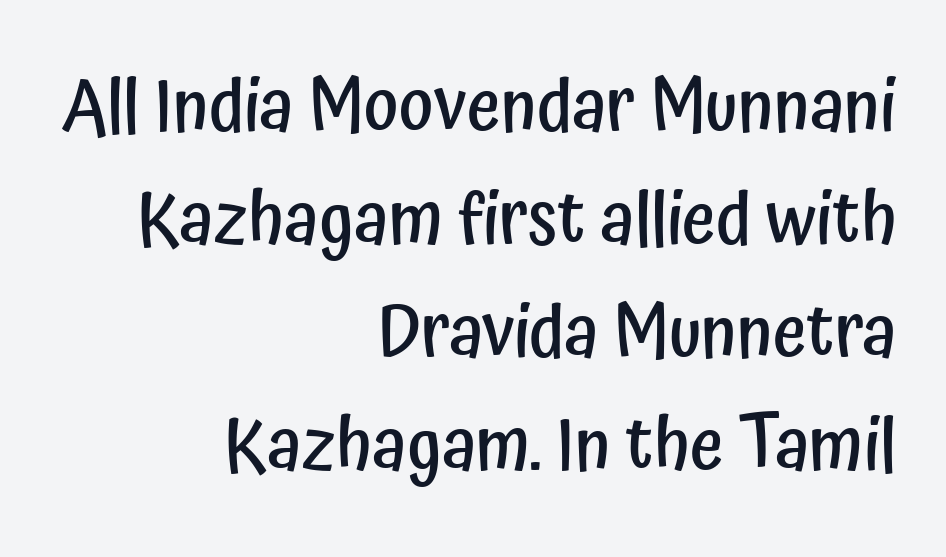
{"serif": "no", "italic": "no", "bold": "semi", "weight": "semibold", "width": "condensed", "stroke_contrast": "low", "x_height": "medium", "monospaced": "no", "underline": "no", "align": "right", "line_spacing": "normal", "line_spacing_ratio": 1.55, "letter_spacing": "normal", "letter_spacing_em": 0.0, "glyph_px": 73}
